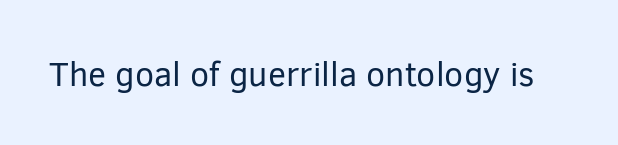
The rendering keeps characters at their native spacing. Serif or sans? Sans — the stroke terminals are bare. Heaviness? Minimal to ordinary, like unemphasized prose. This sample uses an upright cut, with every glyph sitting square on the baseline. Proportional: the letters do not fall into vertical columns. Glance below the letters and you will spot only blank space.
